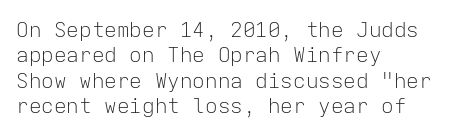
The image shows 21 px text type, upright; set left-aligned, line spacing 1.21x, normal letter spacing, not underlined.
